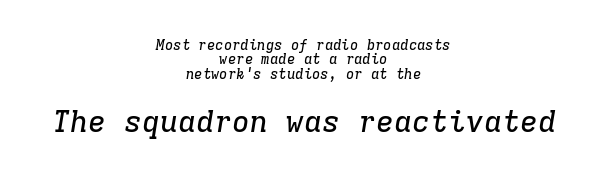
Q: Is the text italic (slanted)? A: Yes, it leans right by about 9 degrees.
Q: Is the typeface a serif or a sans-serif typeface? A: Serif.
Q: Is the text underlined? A: No.
Q: How is the paragraph aligned? A: Centered.
Q: Is the spacing between letters normal or unusually wide? A: Normal.
Q: Is the spacing between lines tight, normal or loose? A: Tight.
Q: Which block of text is set in a larger size, the first (top) or the second (bottom)? A: The second (bottom) one.
Q: Width (condensed, normal, or wide)? A: Normal.
Q: Stroke contrast? A: Low.
Q: x-height? A: Medium.
Q: Monospaced? A: Yes.
